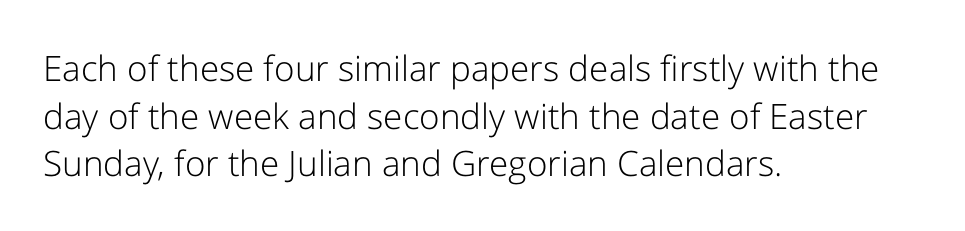
The lines in this sample share a left origin and differ only in where they stop. The area under the type is left untouched. Nope, not italic — everything's standing straight. The cut favours lightness, reaching ordinary text weight at its darkest.
